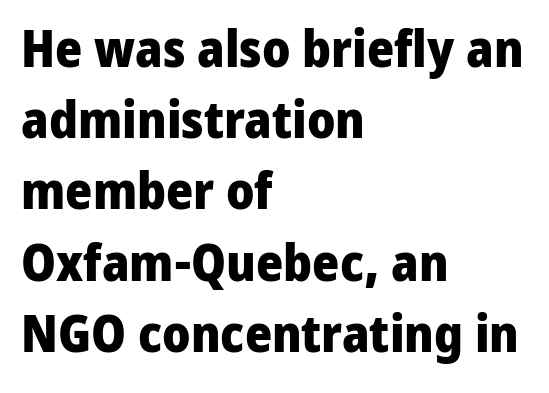
{"serif": "no", "italic": "no", "bold": "yes", "weight": "heavy", "width": "normal", "stroke_contrast": "low", "x_height": "medium", "monospaced": "no", "underline": "no", "align": "left", "line_spacing": "normal", "line_spacing_ratio": 1.37, "letter_spacing": "normal", "letter_spacing_em": 0.0, "glyph_px": 52}
